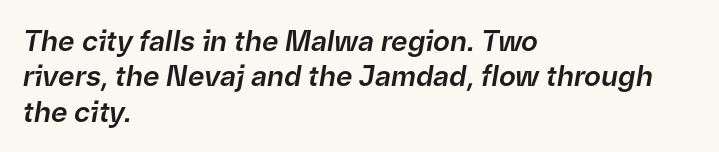
The letters are slanted; this is an italic face. Short and long lines alike share a common starting point at left. A typesetter would call this leading conventional body-copy spacing. Type without underlining. Character widths vary here, with narrow letters taking less room than wide ones. Students, note that the glyphs here touch the page at normal intervals.
